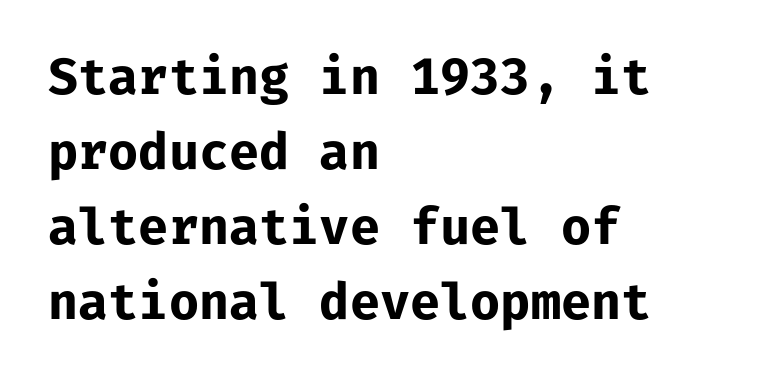
Q: Is the text bold? A: Yes.
Q: Is the text italic (slanted)? A: No, it is upright.
Q: Is the typeface a serif or a sans-serif typeface? A: Sans-serif.
Q: Is the text underlined? A: No.
Q: How is the paragraph aligned? A: Left-aligned.
Q: Is the spacing between letters normal or unusually wide? A: Normal.
Q: Is the spacing between lines tight, normal or loose? A: Normal.
Q: Width (condensed, normal, or wide)? A: Normal.
Q: Stroke contrast? A: Low.
Q: x-height? A: Medium.
Q: Monospaced? A: Yes.
